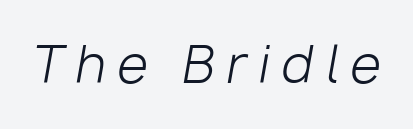
{"italic": "yes", "lean": "right", "slant_degrees": 10, "bold": "no", "weight": "light", "width": "normal", "stroke_contrast": "low", "x_height": "medium", "monospaced": "no", "underline": "no", "letter_spacing": "wide", "letter_spacing_em": 0.24, "glyph_px": 50}
